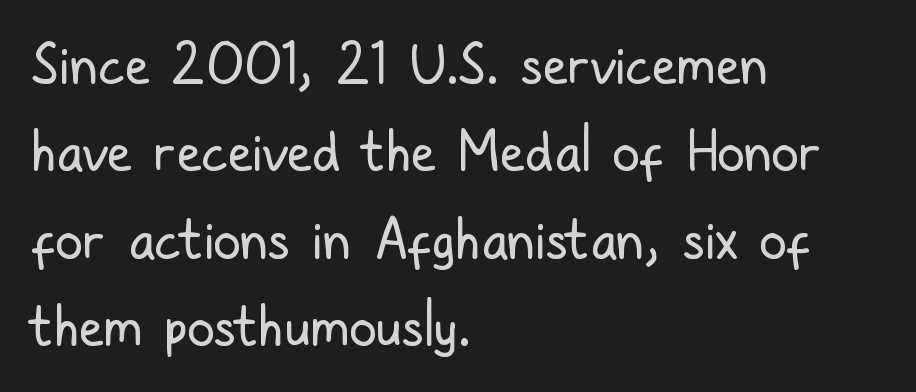
Q: Is the text bold? A: No.
Q: Is the text italic (slanted)? A: No, it is upright.
Q: Is the typeface a serif or a sans-serif typeface? A: Sans-serif.
Q: Is the text underlined? A: No.
Q: How is the paragraph aligned? A: Left-aligned.
Q: Is the spacing between letters normal or unusually wide? A: Normal.
Q: Is the spacing between lines tight, normal or loose? A: Normal.
Q: Width (condensed, normal, or wide)? A: Condensed.
Q: Stroke contrast? A: Low.
Q: x-height? A: Medium.
Q: Monospaced? A: No.
